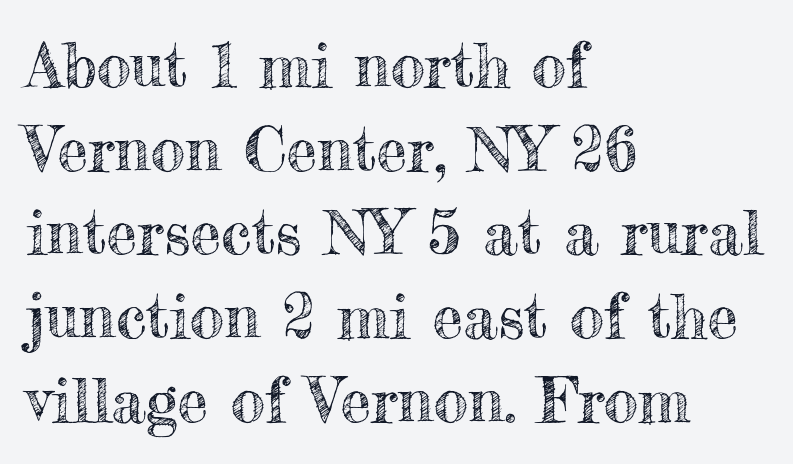
The image shows 62 px text type, upright; set left-aligned, normal line spacing (1.35x), normal letter spacing, not underlined; a small x-height.
